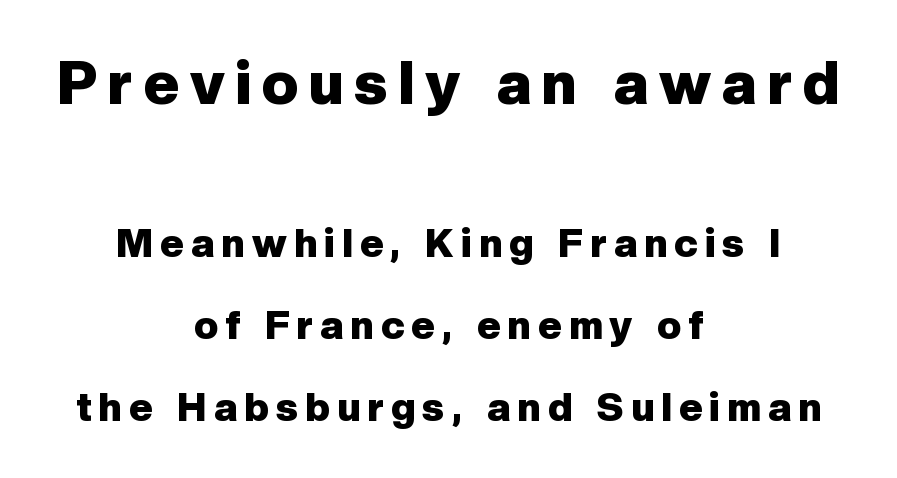
Q: Is the text bold? A: Yes.
Q: Is the text italic (slanted)? A: No, it is upright.
Q: Is the typeface a serif or a sans-serif typeface? A: Sans-serif.
Q: Is the text underlined? A: No.
Q: How is the paragraph aligned? A: Centered.
Q: Is the spacing between lines tight, normal or loose? A: Loose.
Q: Which block of text is set in a larger size, the first (top) or the second (bottom)? A: The first (top) one.
Q: Width (condensed, normal, or wide)? A: Normal.
Q: Stroke contrast? A: Low.
Q: x-height? A: Medium.
Q: Monospaced? A: No.
